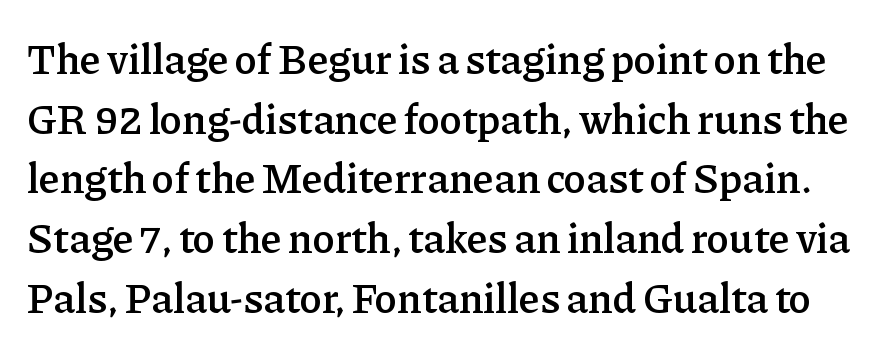
{"serif": "yes", "italic": "no", "bold": "semi", "weight": "semibold", "width": "normal", "stroke_contrast": "low", "x_height": "medium", "monospaced": "no", "underline": "no", "line_spacing": "normal", "line_spacing_ratio": 1.42, "letter_spacing": "normal", "letter_spacing_em": 0.0, "glyph_px": 42}
